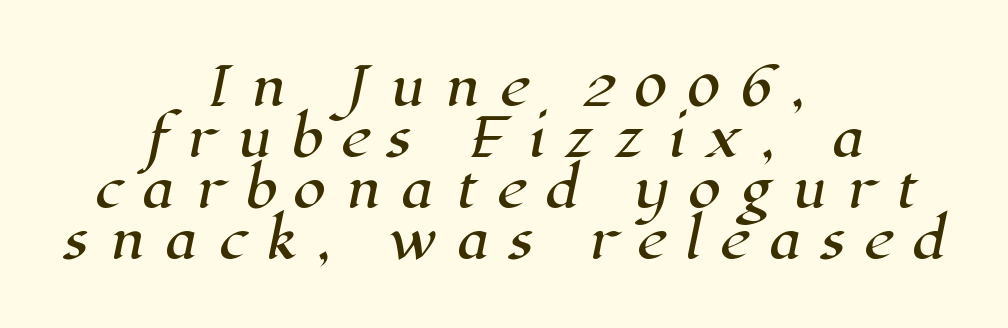
The image shows 53 px serif type; set centered, tight line spacing (0.96x), unusually wide letter spacing (+0.35 em), not underlined; high stroke contrast and a medium x-height.
